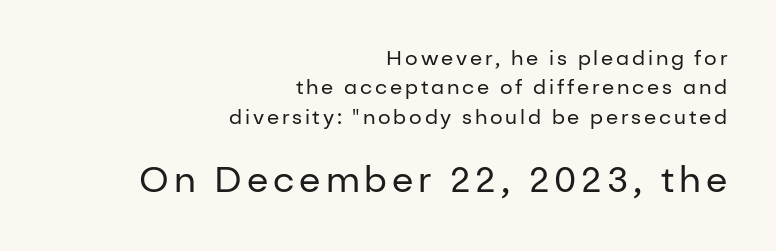
The image shows 35 px regular-weight sans-serif type, upright; set right-aligned, normal line spacing (1.47x), not underlined; the second (bottom) block is 1.75x larger; low stroke contrast and a medium x-height.
